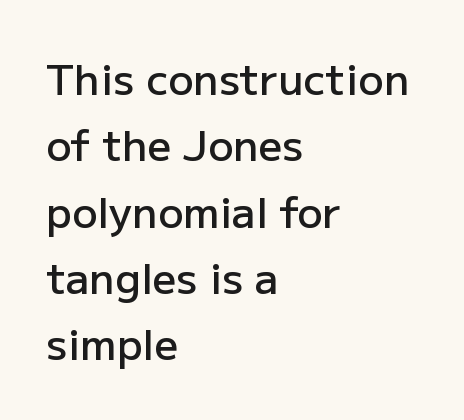
Nope, not italic — everything's standing straight. This is the in-between weight designers call semibold or demi. Character widths vary here, with narrow letters taking less room than wide ones. The paragraph has a hard left edge and a soft right edge. The vertical gap from one line to the next is medium.
